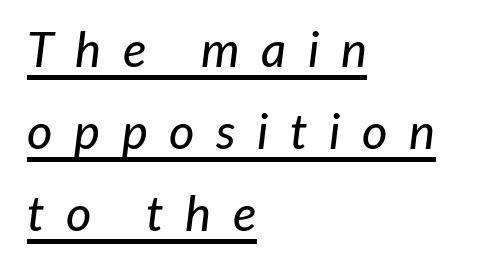
Q: Is the text italic (slanted)? A: Yes, it leans right by about 7 degrees.
Q: Is the text underlined? A: Yes.
Q: How is the paragraph aligned? A: Left-aligned.
Q: Is the spacing between letters normal or unusually wide? A: Unusually wide.
Q: Is the spacing between lines tight, normal or loose? A: Normal.
Q: Width (condensed, normal, or wide)? A: Normal.
Q: Stroke contrast? A: Low.
Q: x-height? A: Medium.
Q: Monospaced? A: No.
